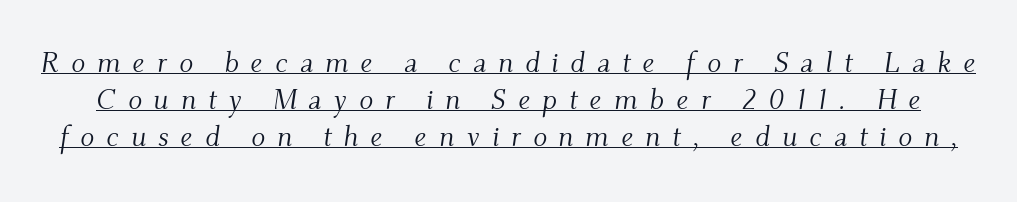
The image shows 29 px light serif type, italic (leaning right); set normal line spacing (1.28x), unusually wide letter spacing (+0.41 em), underlined; medium stroke contrast and a small x-height.
